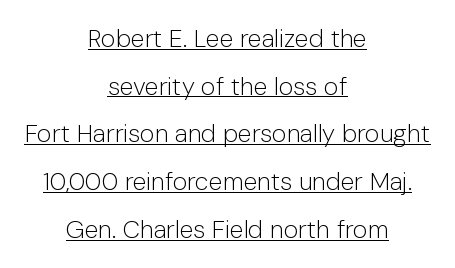
{"italic": "no", "bold": "no", "underline": "yes", "align": "center", "line_spacing": "loose", "line_spacing_ratio": 1.91, "letter_spacing": "normal", "letter_spacing_em": 0.0, "glyph_px": 25}
